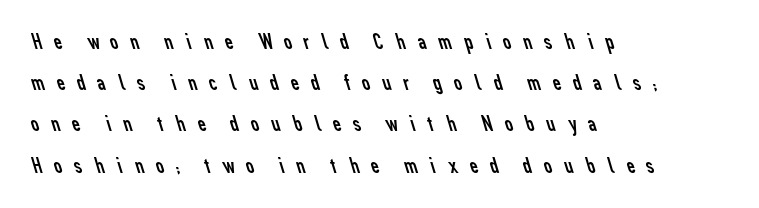
The image shows 23 px text type; set left-aligned, line spacing 1.79x, unusually wide letter spacing (+0.42 em), not underlined.
